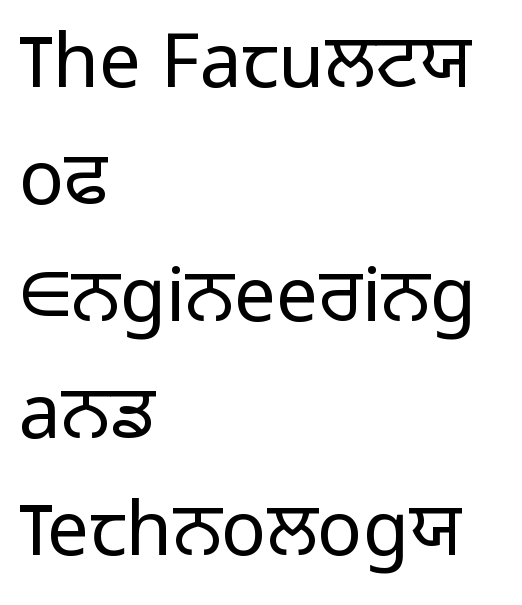
Anything drawn beneath the words? Only blank space. Proportional: the letters do not fall into vertical columns. A typesetter would call this leading conventional body-copy spacing. A student would call this left alignment; a typographer would say flush left, rag right.
